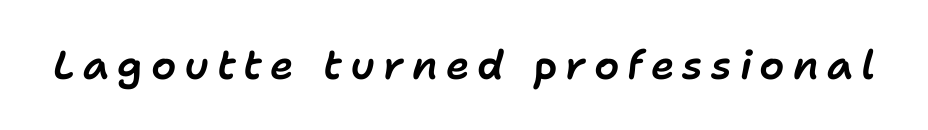
{"italic": "yes", "lean": "right", "slant_degrees": 11, "width": "normal", "stroke_contrast": "low", "x_height": "medium", "monospaced": "no", "underline": "no", "letter_spacing": "wide", "letter_spacing_em": 0.2, "glyph_px": 40}
